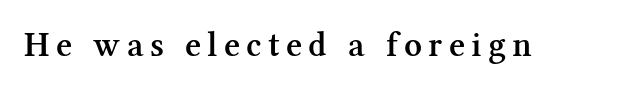
The image shows 35 px semibold serif type, upright; set not underlined; medium stroke contrast and a medium x-height.
